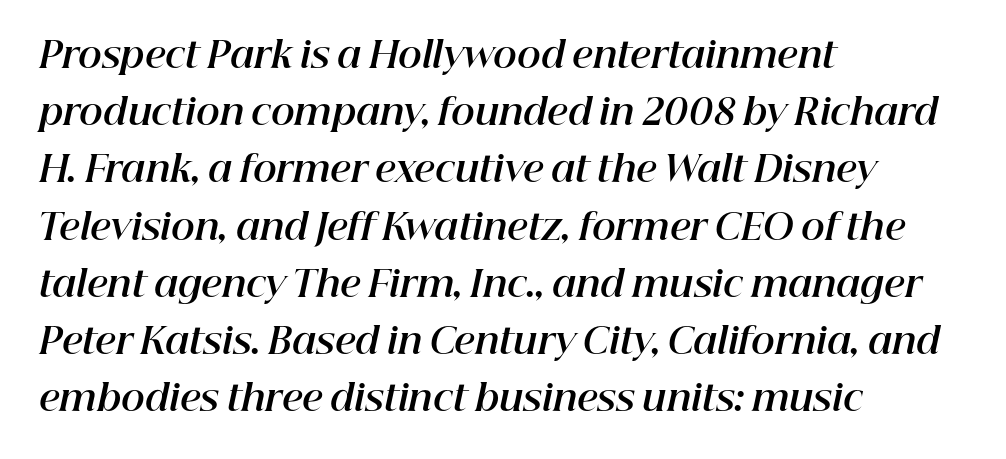
Q: Is the text bold? A: Yes.
Q: Is the text italic (slanted)? A: Yes, it leans right by about 12 degrees.
Q: Is the text underlined? A: No.
Q: How is the paragraph aligned? A: Left-aligned.
Q: Is the spacing between letters normal or unusually wide? A: Normal.
Q: Is the spacing between lines tight, normal or loose? A: Normal.
Q: Width (condensed, normal, or wide)? A: Normal.
Q: Stroke contrast? A: High.
Q: x-height? A: Medium.
Q: Monospaced? A: No.
